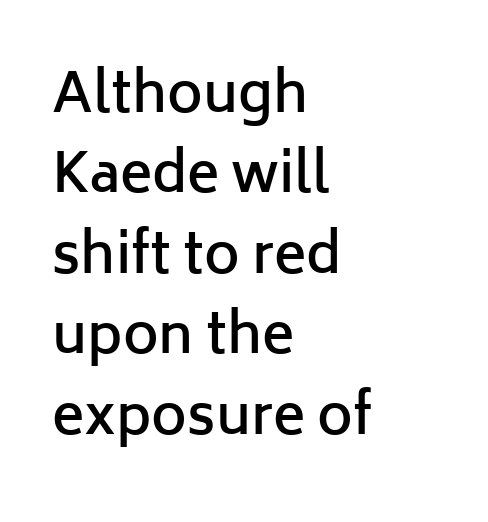
{"serif": "no", "italic": "no", "bold": "semi", "weight": "semibold", "width": "normal", "stroke_contrast": "low", "x_height": "medium", "monospaced": "no", "underline": "no", "align": "left", "line_spacing": "normal", "line_spacing_ratio": 1.49, "letter_spacing": "normal", "letter_spacing_em": 0.0, "glyph_px": 54}
